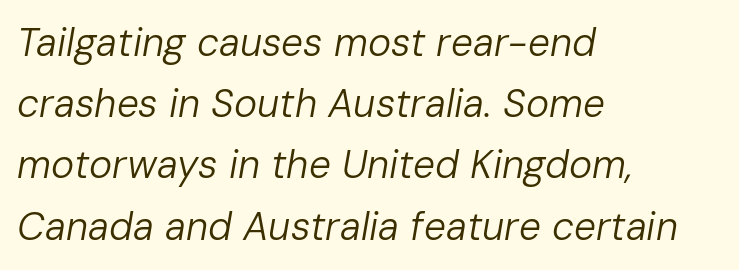
{"italic": "yes", "lean": "right", "slant_degrees": 10, "bold": "no", "weight": "regular", "width": "normal", "stroke_contrast": "low", "x_height": "medium", "monospaced": "no", "underline": "no", "align": "left", "line_spacing": "normal", "line_spacing_ratio": 1.57, "letter_spacing": "normal", "letter_spacing_em": 0.0, "glyph_px": 39}
